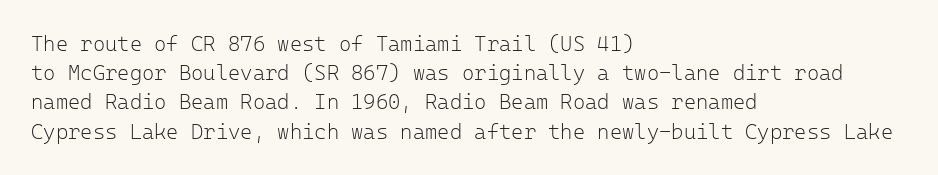
Tracking here is standard; glyphs follow each other at the usual distance. Heft: none added — not bold. These lines are set flush left with a ragged right edge. The letters stand straight up with perfectly vertical stems. Has an underline been added? It has not.
